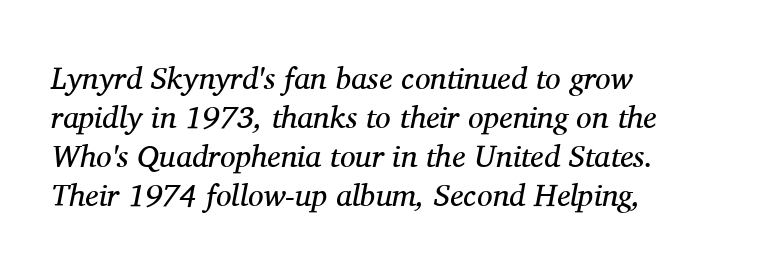
Q: Is the text bold? A: No.
Q: Is the text italic (slanted)? A: Yes, it leans right by about 11 degrees.
Q: Is the typeface a serif or a sans-serif typeface? A: Serif.
Q: Is the text underlined? A: No.
Q: How is the paragraph aligned? A: Left-aligned.
Q: Is the spacing between letters normal or unusually wide? A: Normal.
Q: Is the spacing between lines tight, normal or loose? A: Normal.
Q: Width (condensed, normal, or wide)? A: Normal.
Q: Stroke contrast? A: Medium.
Q: x-height? A: Medium.
Q: Monospaced? A: No.
